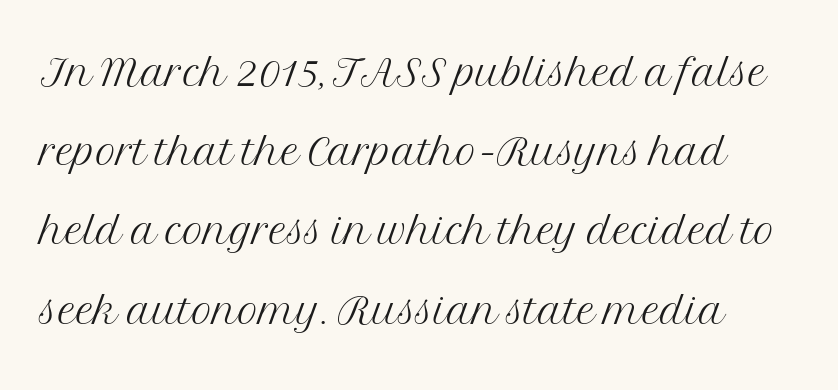
{"serif": "yes", "bold": "no", "weight": "light", "width": "normal", "stroke_contrast": "medium", "x_height": "medium", "monospaced": "no", "underline": "no", "line_spacing": "normal", "line_spacing_ratio": 1.39, "letter_spacing": "normal", "letter_spacing_em": 0.0, "glyph_px": 57}
